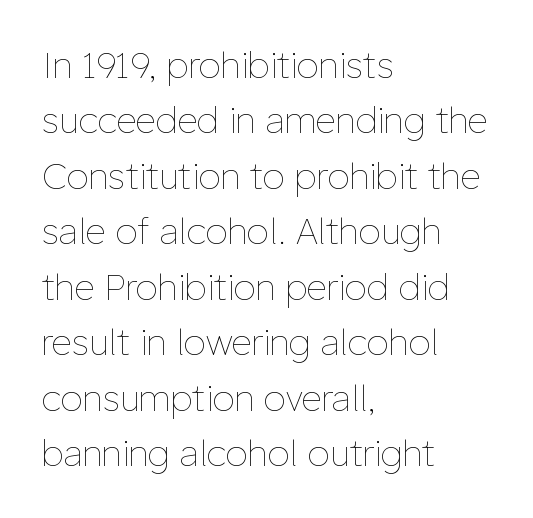
Characters remain perfectly vertical along every line. The rendering uses natural spacing where letterforms have individual widths. No word sits above an underline. Each word holds together tightly as a unit, with standard inter-letter gaps. The lines sit at an ordinary, default distance from one another.
